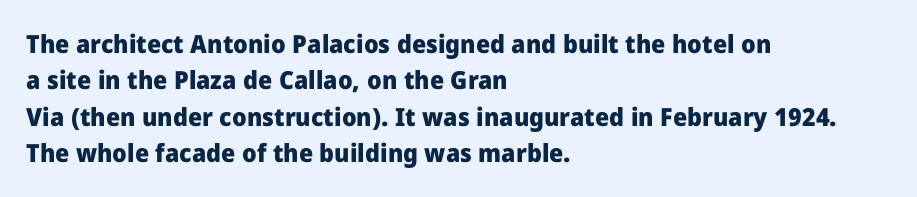
The letters are bold, with thick, heavy strokes. If you measured baseline to baseline, you'd find a middling distance. Posture: straight, roman, zero tilt. No word sits above an underline.
